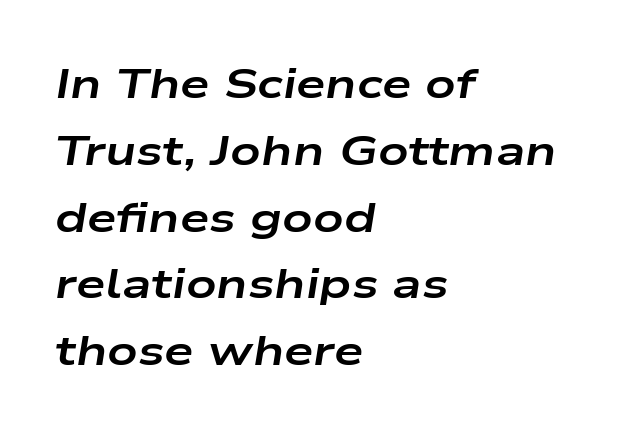
Q: Is the text bold? A: Yes.
Q: Is the text italic (slanted)? A: Yes, it leans right by about 9 degrees.
Q: Is the text underlined? A: No.
Q: How is the paragraph aligned? A: Left-aligned.
Q: Is the spacing between letters normal or unusually wide? A: Normal.
Q: Is the spacing between lines tight, normal or loose? A: Normal.
Q: Width (condensed, normal, or wide)? A: Wide.
Q: Stroke contrast? A: Low.
Q: x-height? A: Medium.
Q: Monospaced? A: No.
